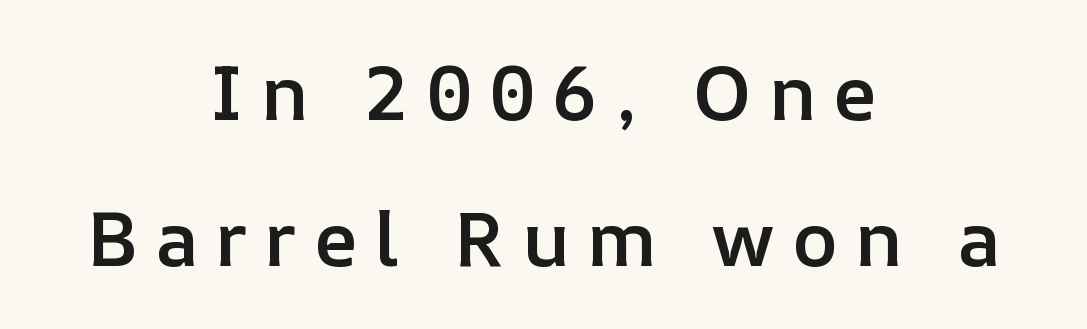
The image shows 77 px semibold type, upright; set centered, loose line spacing (1.9x), unusually wide letter spacing (+0.22 em), not underlined; low stroke contrast and a medium x-height.
